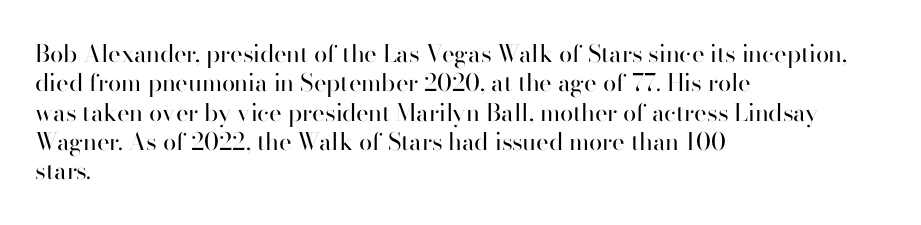
The image shows 24 px text type, upright; set left-aligned, line spacing 1.22x, normal letter spacing, not underlined.
